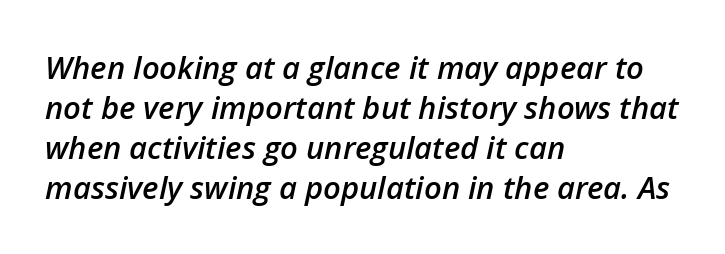
The image shows 31 px semibold type, italic (leaning right); set left-aligned, normal line spacing (1.29x), normal letter spacing, not underlined; low stroke contrast and a medium x-height.
